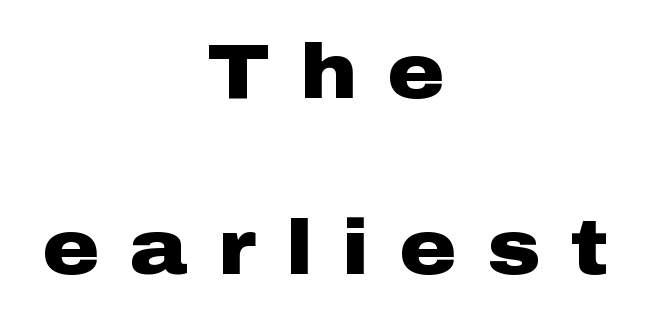
Q: Is the text bold? A: Yes.
Q: Is the text italic (slanted)? A: No, it is upright.
Q: Is the typeface a serif or a sans-serif typeface? A: Sans-serif.
Q: Is the text underlined? A: No.
Q: How is the paragraph aligned? A: Centered.
Q: Is the spacing between letters normal or unusually wide? A: Unusually wide.
Q: Is the spacing between lines tight, normal or loose? A: Loose.
Q: Width (condensed, normal, or wide)? A: Wide.
Q: Stroke contrast? A: Low.
Q: x-height? A: Medium.
Q: Monospaced? A: No.
